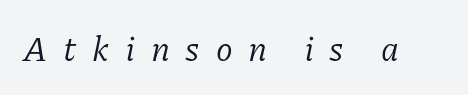
The image shows 34 px regular-weight serif type, italic (leaning right); set unusually wide letter spacing (+0.46 em), not underlined; low stroke contrast and a medium x-height.
